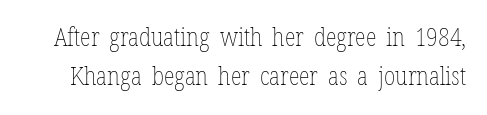
Q: Is the text bold? A: No.
Q: Is the text italic (slanted)? A: No, it is upright.
Q: Is the text underlined? A: No.
Q: Is the spacing between letters normal or unusually wide? A: Normal.
Q: Is the spacing between lines tight, normal or loose? A: Normal.
